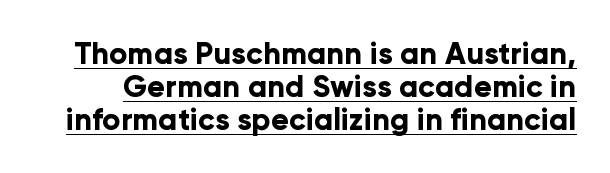
Q: Is the text bold? A: Yes.
Q: Is the text italic (slanted)? A: No, it is upright.
Q: Is the typeface a serif or a sans-serif typeface? A: Sans-serif.
Q: Is the text underlined? A: Yes.
Q: Is the spacing between letters normal or unusually wide? A: Normal.
Q: Is the spacing between lines tight, normal or loose? A: Tight.
Q: Width (condensed, normal, or wide)? A: Normal.
Q: Stroke contrast? A: Low.
Q: x-height? A: Medium.
Q: Monospaced? A: No.
